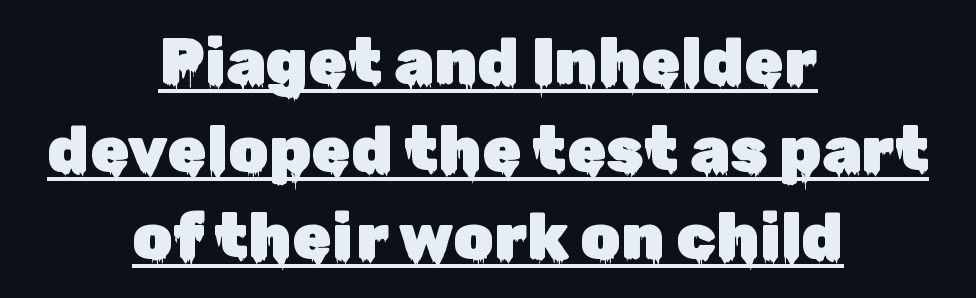
This is roman type, the default non-slanted kind. Notice how a bar underscores the lettering throughout. The passage is arranged like a title page — every line centered. This rendering leaves character spacing at its baseline value. The passage shown stacks its lines at a standard gap. A typesetter would label this face a sans.
